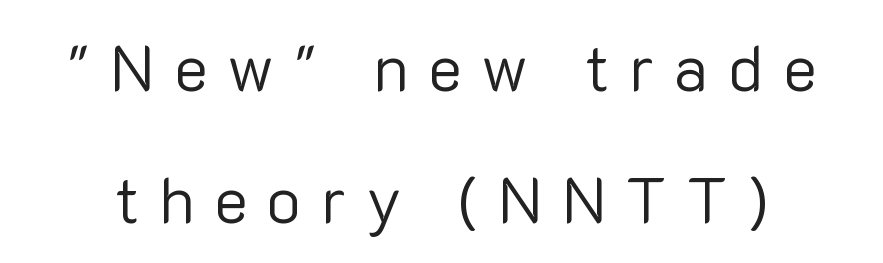
Q: Is the text bold? A: No.
Q: Is the text italic (slanted)? A: No, it is upright.
Q: Is the typeface a serif or a sans-serif typeface? A: Sans-serif.
Q: Is the text underlined? A: No.
Q: Is the spacing between letters normal or unusually wide? A: Unusually wide.
Q: Is the spacing between lines tight, normal or loose? A: Loose.
Q: Width (condensed, normal, or wide)? A: Normal.
Q: Stroke contrast? A: Low.
Q: x-height? A: Medium.
Q: Monospaced? A: No.
